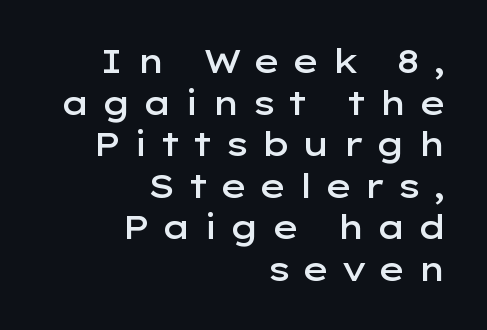
Q: Is the text bold? A: Semi-bold.
Q: Is the text italic (slanted)? A: No, it is upright.
Q: Is the typeface a serif or a sans-serif typeface? A: Sans-serif.
Q: Is the text underlined? A: No.
Q: How is the paragraph aligned? A: Right-aligned.
Q: Is the spacing between letters normal or unusually wide? A: Unusually wide.
Q: Is the spacing between lines tight, normal or loose? A: Normal.
Q: Width (condensed, normal, or wide)? A: Wide.
Q: Stroke contrast? A: Low.
Q: x-height? A: Medium.
Q: Monospaced? A: No.
